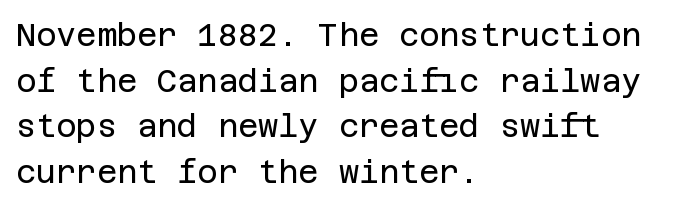
Q: Is the text bold? A: No.
Q: Is the text italic (slanted)? A: No, it is upright.
Q: Is the typeface a serif or a sans-serif typeface? A: Sans-serif.
Q: Is the text underlined? A: No.
Q: How is the paragraph aligned? A: Left-aligned.
Q: Is the spacing between letters normal or unusually wide? A: Normal.
Q: Is the spacing between lines tight, normal or loose? A: Normal.
Q: Width (condensed, normal, or wide)? A: Normal.
Q: Stroke contrast? A: Low.
Q: x-height? A: Large.
